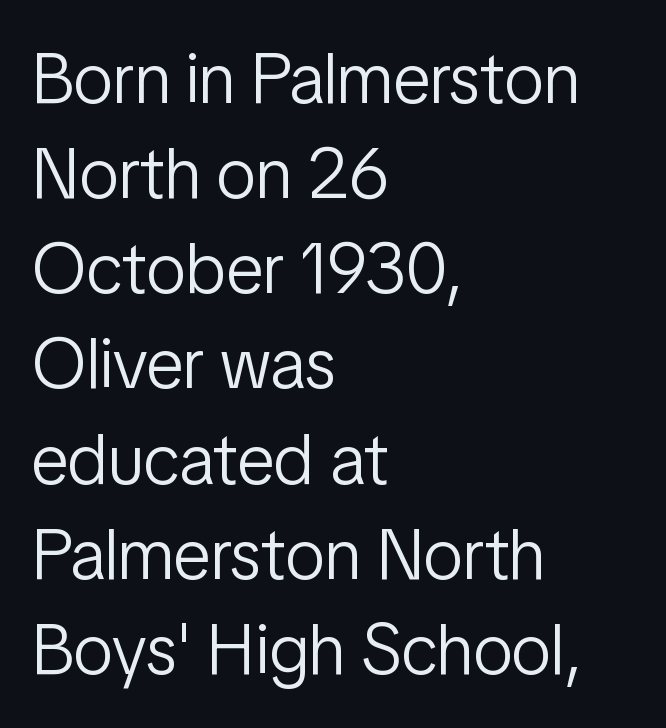
The image shows 71 px light, condensed sans-serif type, upright; set left-aligned, normal line spacing (1.34x), normal letter spacing, not underlined; low stroke contrast and a medium x-height.
